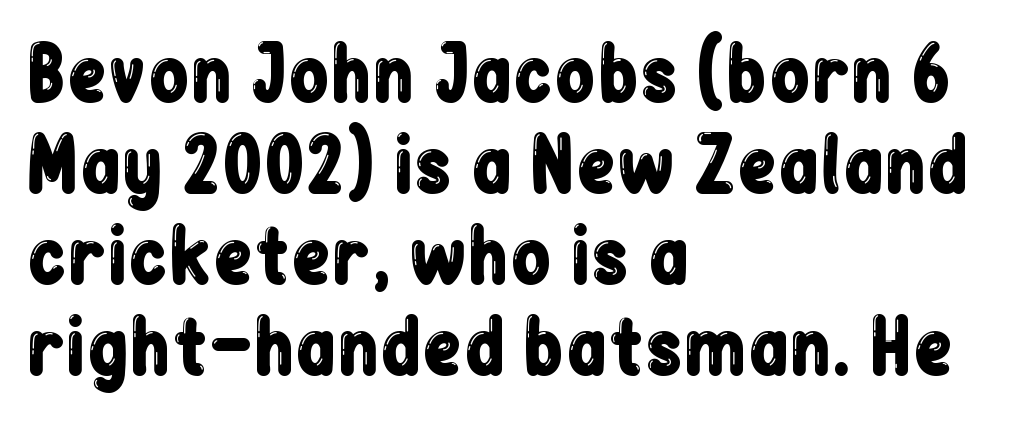
Q: Is the text italic (slanted)? A: No, it is upright.
Q: Is the typeface a serif or a sans-serif typeface? A: Sans-serif.
Q: Is the text underlined? A: No.
Q: How is the paragraph aligned? A: Left-aligned.
Q: Is the spacing between letters normal or unusually wide? A: Normal.
Q: Width (condensed, normal, or wide)? A: Condensed.
Q: Stroke contrast? A: Low.
Q: x-height? A: Medium.
Q: Monospaced? A: No.
